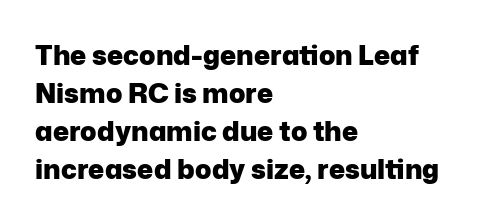
{"italic": "no", "bold": "yes", "underline": "no", "align": "left", "line_spacing": "normal", "line_spacing_ratio": 1.41, "letter_spacing": "normal", "letter_spacing_em": 0.0, "glyph_px": 27}
